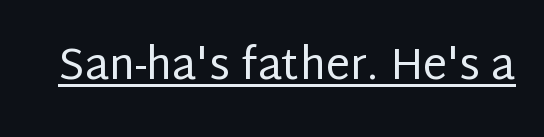
The image shows 43 px regular-weight sans-serif type, upright; set normal letter spacing, underlined; low stroke contrast and a large x-height.
